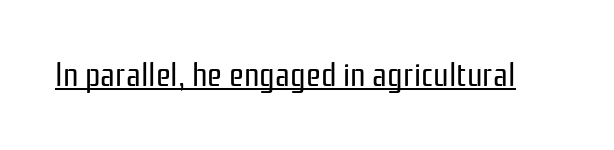
Q: Is the text bold? A: No.
Q: Is the text italic (slanted)? A: No, it is upright.
Q: Is the typeface a serif or a sans-serif typeface? A: Sans-serif.
Q: Is the text underlined? A: Yes.
Q: Is the spacing between letters normal or unusually wide? A: Normal.
Q: Width (condensed, normal, or wide)? A: Condensed.
Q: Stroke contrast? A: Low.
Q: x-height? A: Medium.
Q: Monospaced? A: No.
